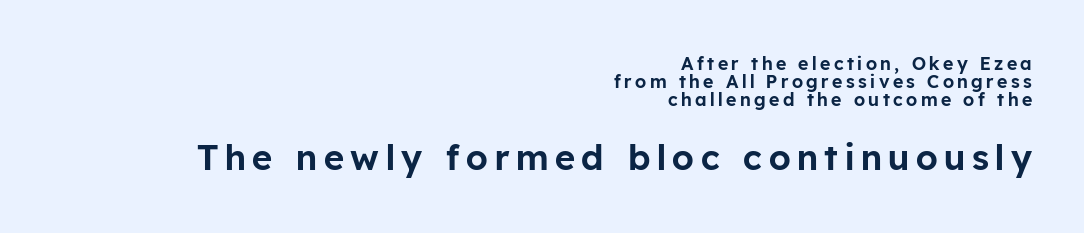
The letters stand straight up with perfectly vertical stems. The face used here is a sans, in the tradition of grotesques and geometrics. Visually the block forms a straight wall on the right and a jagged coastline on the left. The area under the type is left untouched.
